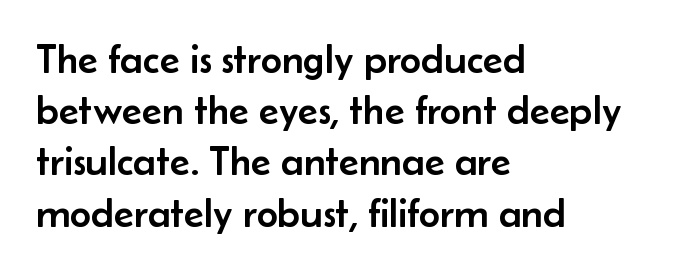
Q: Is the text italic (slanted)? A: No, it is upright.
Q: Is the typeface a serif or a sans-serif typeface? A: Sans-serif.
Q: Is the text underlined? A: No.
Q: How is the paragraph aligned? A: Left-aligned.
Q: Is the spacing between letters normal or unusually wide? A: Normal.
Q: Is the spacing between lines tight, normal or loose? A: Normal.
Q: Width (condensed, normal, or wide)? A: Normal.
Q: Stroke contrast? A: Low.
Q: x-height? A: Small.
Q: Monospaced? A: No.
